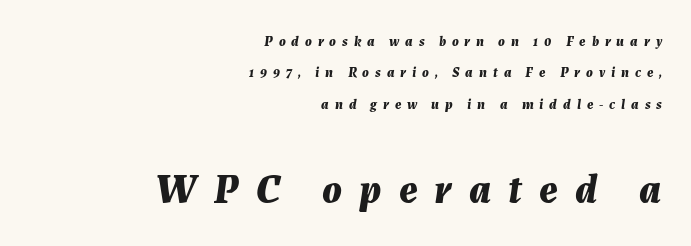
This rendering uses right alignment, leaving the left contour irregular. The lower block of text is set noticeably larger than the block above it. This sample has the flowing, uneven cadence of proportional lettering. Loosely led — the rows are spread out.
